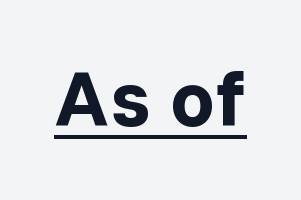
The image shows 76 px bold sans-serif type, upright; set normal letter spacing, underlined; low stroke contrast and a medium x-height.
